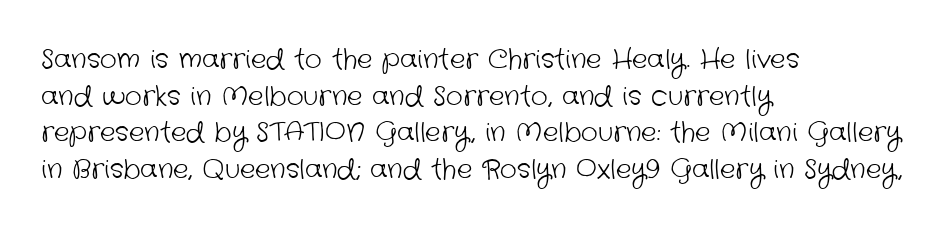
Q: Is the text bold? A: No.
Q: Is the text underlined? A: No.
Q: How is the paragraph aligned? A: Left-aligned.
Q: Is the spacing between letters normal or unusually wide? A: Normal.
Q: Is the spacing between lines tight, normal or loose? A: Normal.
